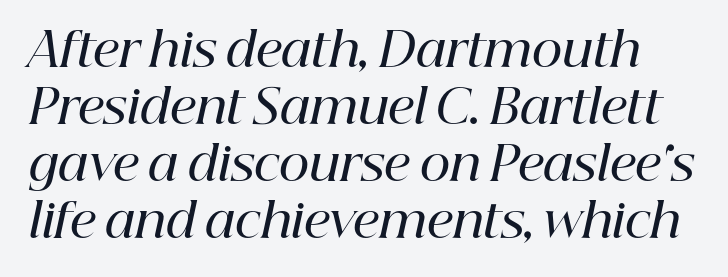
Q: Is the text bold? A: Semi-bold.
Q: Is the text italic (slanted)? A: Yes, it leans right by about 12 degrees.
Q: Is the typeface a serif or a sans-serif typeface? A: Serif.
Q: Is the text underlined? A: No.
Q: Is the spacing between letters normal or unusually wide? A: Normal.
Q: Width (condensed, normal, or wide)? A: Normal.
Q: Stroke contrast? A: High.
Q: x-height? A: Medium.
Q: Monospaced? A: No.
